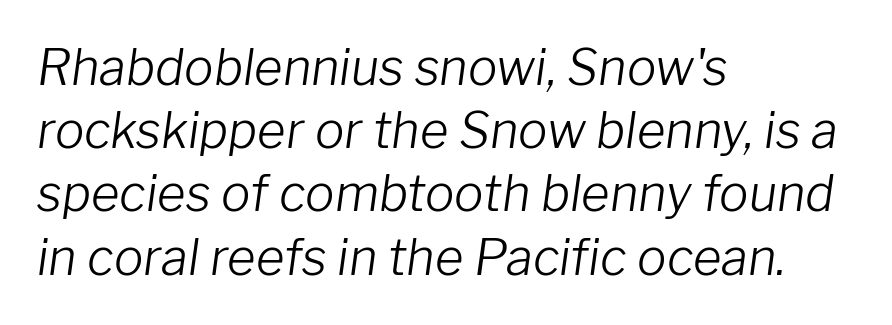
{"italic": "yes", "lean": "right", "slant_degrees": 8, "bold": "no", "weight": "light", "width": "normal", "stroke_contrast": "low", "x_height": "medium", "monospaced": "no", "underline": "no", "align": "left", "line_spacing": "normal", "line_spacing_ratio": 1.29, "letter_spacing": "normal", "letter_spacing_em": 0.0, "glyph_px": 49}
